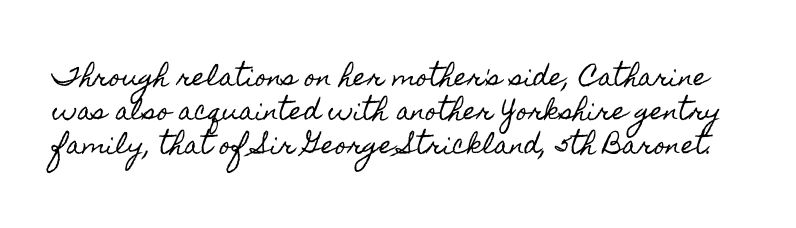
The image shows 24 px text type; set normal line spacing (1.42x), normal letter spacing, not underlined.
